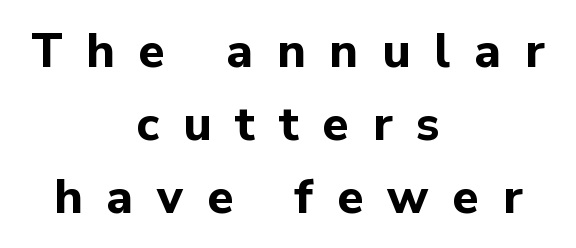
{"serif": "no", "italic": "no", "bold": "yes", "weight": "bold", "width": "normal", "stroke_contrast": "low", "x_height": "medium", "monospaced": "no", "underline": "no", "align": "center", "line_spacing": "normal", "line_spacing_ratio": 1.52, "letter_spacing": "wide", "letter_spacing_em": 0.5, "glyph_px": 48}
